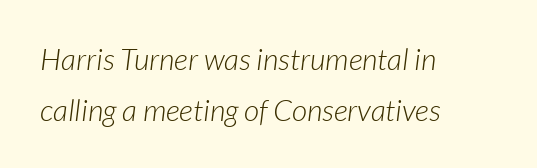
{"italic": "yes", "lean": "right", "slant_degrees": 7, "bold": "no", "weight": "light", "width": "normal", "stroke_contrast": "low", "x_height": "medium", "monospaced": "no", "underline": "no", "align": "left", "line_spacing": "normal", "line_spacing_ratio": 1.7, "letter_spacing": "normal", "letter_spacing_em": 0.0, "glyph_px": 30}
